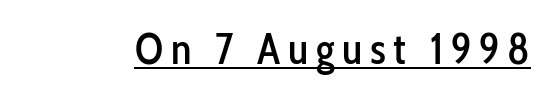
The image shows 43 px condensed sans-serif type, upright; set underlined; low stroke contrast and a medium x-height.
